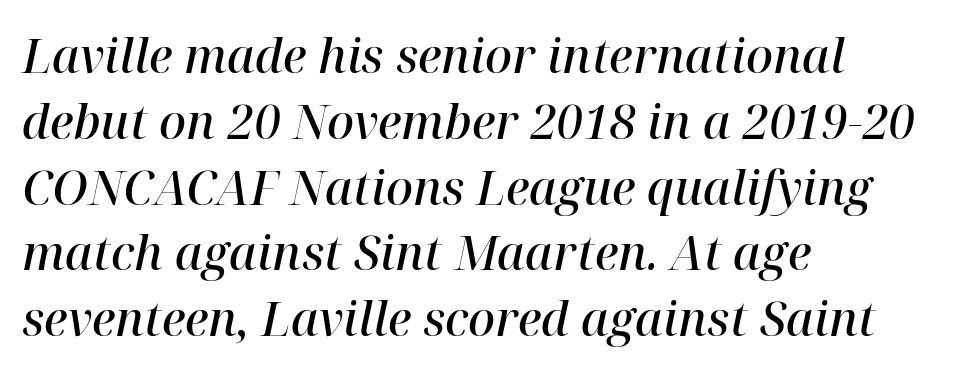
Q: Is the text bold? A: Semi-bold.
Q: Is the text italic (slanted)? A: Yes, it leans right by about 12 degrees.
Q: Is the typeface a serif or a sans-serif typeface? A: Serif.
Q: Is the text underlined? A: No.
Q: How is the paragraph aligned? A: Left-aligned.
Q: Is the spacing between letters normal or unusually wide? A: Normal.
Q: Is the spacing between lines tight, normal or loose? A: Normal.
Q: Width (condensed, normal, or wide)? A: Normal.
Q: Stroke contrast? A: High.
Q: x-height? A: Medium.
Q: Monospaced? A: No.
